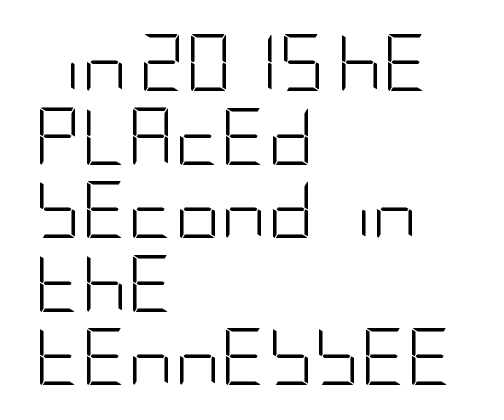
Each word holds together tightly as a unit, with standard inter-letter gaps. Counters stay open thanks to moderate or lighter strokes. The rendering uses a moderate line-height, typical for paragraphs. Tall strokes in this sample are plumb rather than angled. The paragraph has a hard left edge and a soft right edge. Has an underline been added? It has not.
